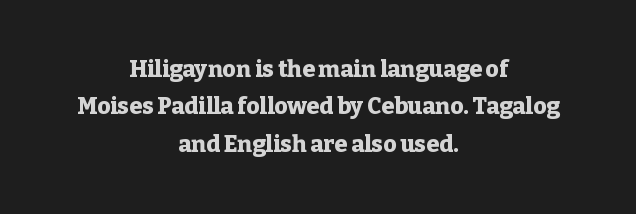
{"italic": "no", "bold": "yes", "underline": "no", "align": "center", "line_spacing": "normal", "line_spacing_ratio": 1.62, "letter_spacing": "normal", "letter_spacing_em": 0.0, "glyph_px": 23}
